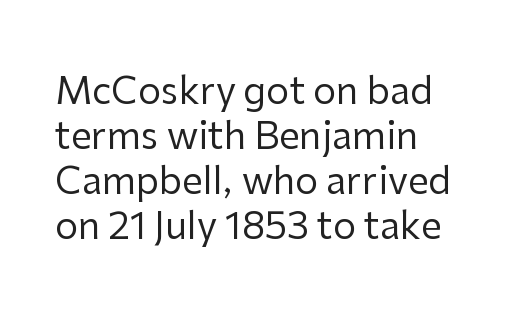
The passage shown is typed in a proportional face where columns would drift. Stems and bowls with no extra thickness — not bold. The letters stand upright; this is a roman face. Nope, no serifs anywhere on these letters. The setting favours the left margin, as ordinary paragraphs usually do. Just letters on the line, the space beneath them empty.
